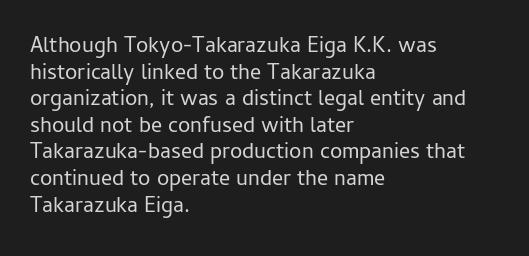
{"italic": "no", "bold": "no", "underline": "no", "align": "left", "line_spacing_ratio": 1.21, "letter_spacing": "normal", "letter_spacing_em": 0.0, "glyph_px": 22}
